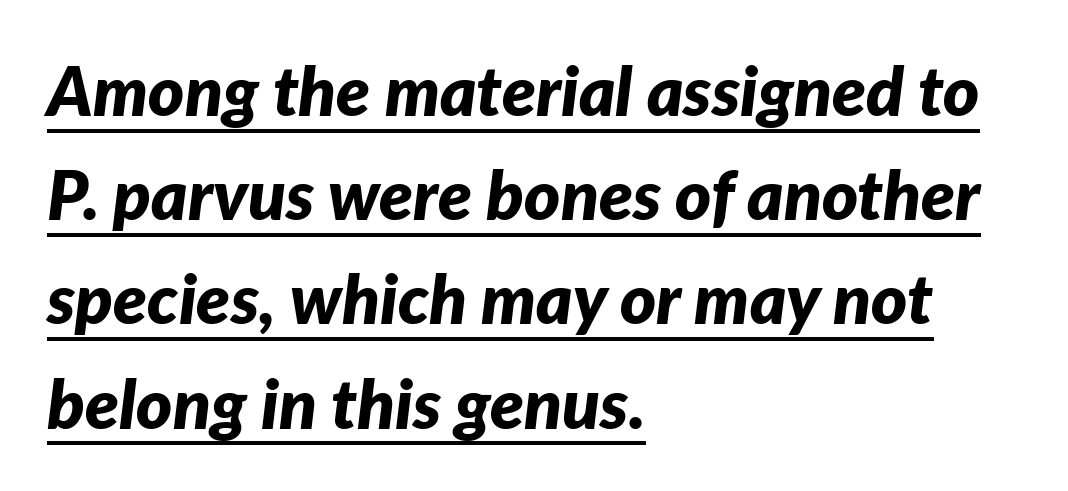
Q: Is the text bold? A: Yes.
Q: Is the text italic (slanted)? A: Yes, it leans right by about 7 degrees.
Q: Is the text underlined? A: Yes.
Q: How is the paragraph aligned? A: Left-aligned.
Q: Is the spacing between letters normal or unusually wide? A: Normal.
Q: Is the spacing between lines tight, normal or loose? A: Normal.
Q: Width (condensed, normal, or wide)? A: Normal.
Q: Stroke contrast? A: Low.
Q: x-height? A: Medium.
Q: Monospaced? A: No.
